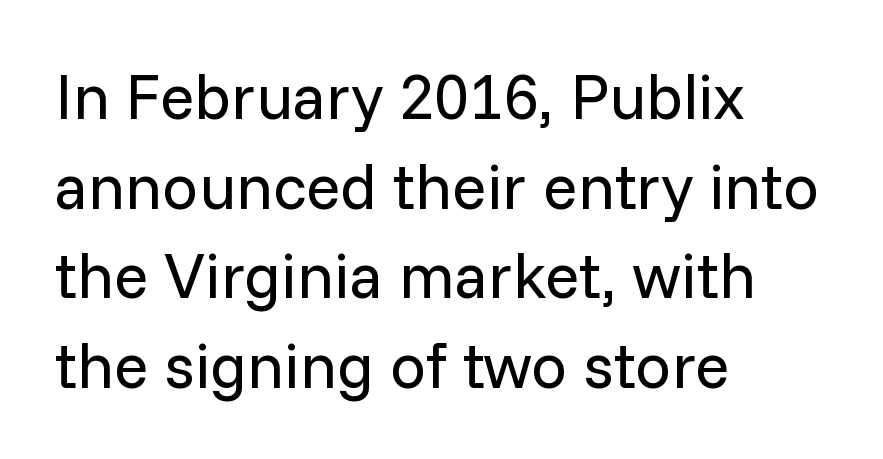
Q: Is the text bold? A: No.
Q: Is the text italic (slanted)? A: No, it is upright.
Q: Is the typeface a serif or a sans-serif typeface? A: Sans-serif.
Q: Is the text underlined? A: No.
Q: How is the paragraph aligned? A: Left-aligned.
Q: Is the spacing between letters normal or unusually wide? A: Normal.
Q: Is the spacing between lines tight, normal or loose? A: Normal.
Q: Width (condensed, normal, or wide)? A: Normal.
Q: Stroke contrast? A: Low.
Q: x-height? A: Medium.
Q: Monospaced? A: No.
